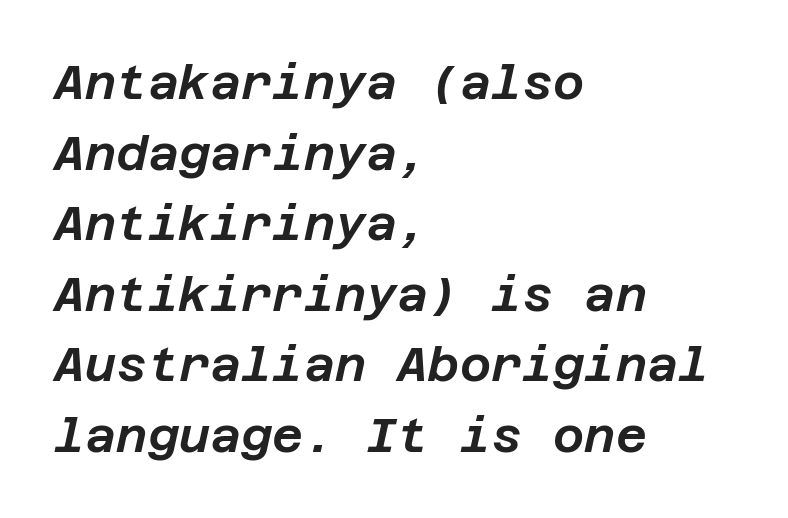
Line beginnings align vertically; line endings do not. The space beneath each line is pristine and unruled. Characters follow at the spacing the type designer built in. Rendered with sloped, italic letterforms.
